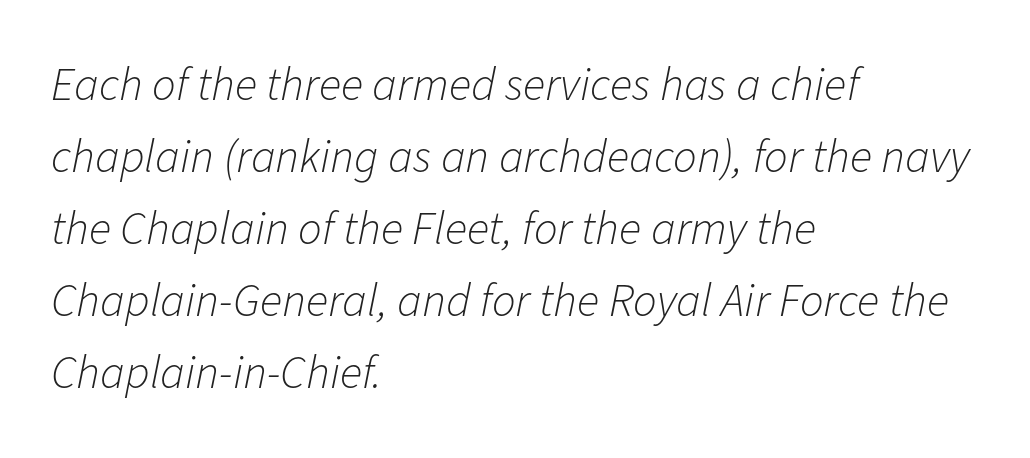
The image shows 47 px light type, italic (leaning right); set left-aligned, normal line spacing (1.53x), normal letter spacing, not underlined; low stroke contrast and a medium x-height.
